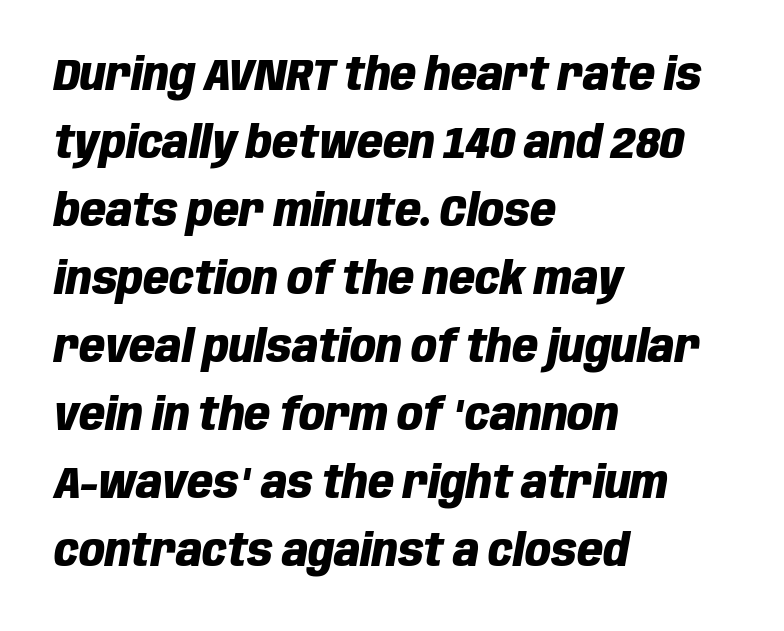
Q: Is the text bold? A: Yes.
Q: Is the text italic (slanted)? A: Yes, it leans right by about 10 degrees.
Q: Is the text underlined? A: No.
Q: How is the paragraph aligned? A: Left-aligned.
Q: Is the spacing between letters normal or unusually wide? A: Normal.
Q: Is the spacing between lines tight, normal or loose? A: Normal.
Q: Width (condensed, normal, or wide)? A: Condensed.
Q: Stroke contrast? A: Low.
Q: x-height? A: Large.
Q: Monospaced? A: No.
